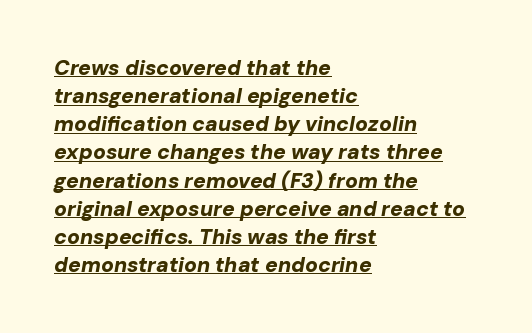
Caption: bold face, heavy strokes. Does extra space separate the letters? No, they use regular spacing. The ragged edge is on the right, which tells us the setting is flush left. The typography opts for an oblique posture over an upright one. Vertical spacing — default.
